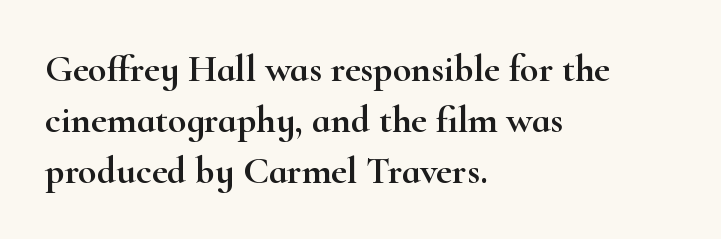
Does the leading feel generous? No, just average. Casual observation: everything's shoved over to the left. Is this a fixed-width face? No — the glyphs have proportional, varying widths. Each row of text sits above clean, open space.
